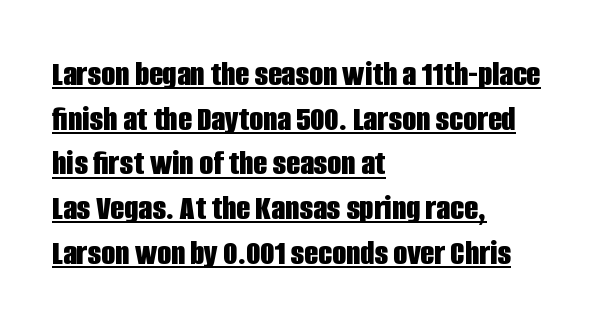
This sample uses an upright cut, with every glyph sitting square on the baseline. This sample is left-justified, so line endings fall wherever the words run out. The text was rendered using a sans face with plain stroke endings. Varying glyph widths throughout — classic text-font behaviour.
